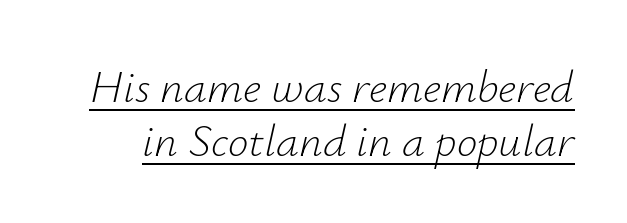
{"italic": "yes", "lean": "right", "slant_degrees": 12, "bold": "no", "weight": "light", "width": "normal", "stroke_contrast": "low", "x_height": "small", "monospaced": "no", "underline": "yes", "line_spacing_ratio": 1.17, "letter_spacing": "normal", "letter_spacing_em": 0.0, "glyph_px": 46}
